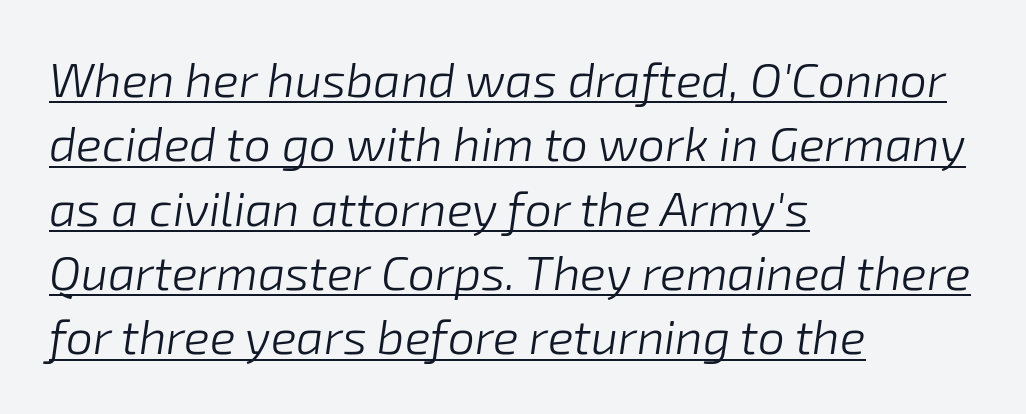
The characters are drawn with everyday or finer stroke widths. Typeset ragged right — the left edge is the straight one. Glance below the letters and you will spot a drawn line. Italic: yes, the glyphs are oblique. The tracking reads as untouched default to a designer's eye. Here the designer chose a conventional face with non-uniform glyph widths.
